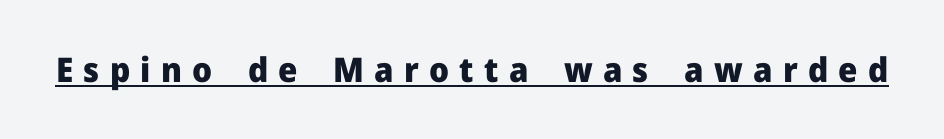
The image shows 34 px heavy sans-serif type, upright; set unusually wide letter spacing (+0.3 em), underlined; low stroke contrast and a medium x-height.
